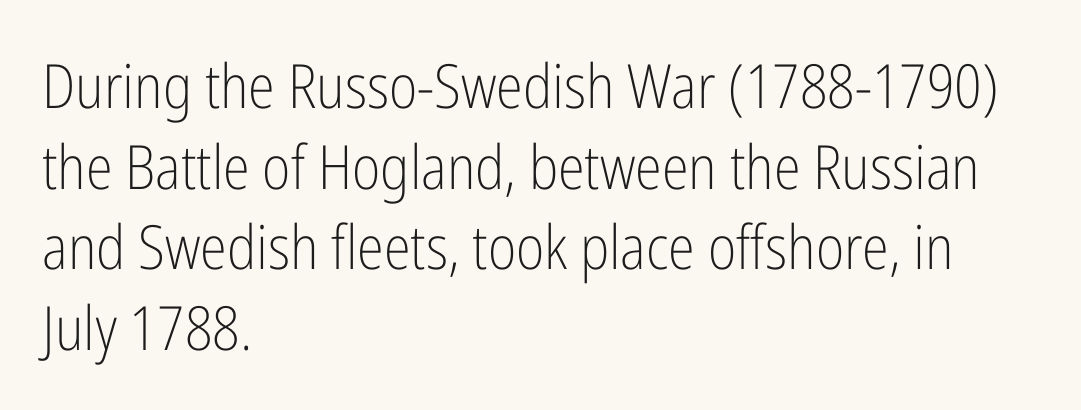
Q: Is the text bold? A: No.
Q: Is the text italic (slanted)? A: No, it is upright.
Q: Is the typeface a serif or a sans-serif typeface? A: Sans-serif.
Q: Is the text underlined? A: No.
Q: How is the paragraph aligned? A: Left-aligned.
Q: Is the spacing between letters normal or unusually wide? A: Normal.
Q: Is the spacing between lines tight, normal or loose? A: Normal.
Q: Width (condensed, normal, or wide)? A: Condensed.
Q: Stroke contrast? A: Low.
Q: x-height? A: Medium.
Q: Monospaced? A: No.
